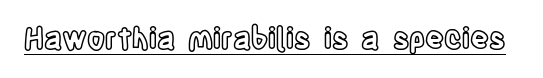
{"italic": "no", "width": "condensed", "x_height": "large", "monospaced": "no", "underline": "yes", "letter_spacing": "normal", "letter_spacing_em": 0.0, "glyph_px": 29}
